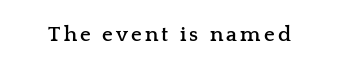
Q: Is the text bold? A: Yes.
Q: Is the text italic (slanted)? A: No, it is upright.
Q: Is the text underlined? A: No.
